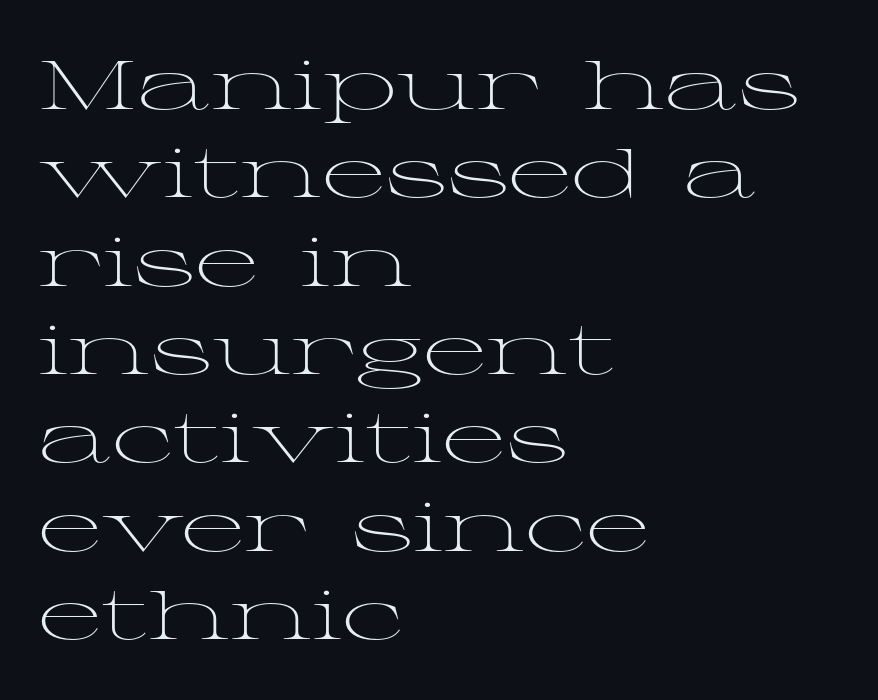
{"serif": "yes", "italic": "no", "bold": "no", "weight": "light", "width": "wide", "stroke_contrast": "medium", "x_height": "medium", "monospaced": "no", "underline": "no", "align": "left", "line_spacing": "normal", "line_spacing_ratio": 1.28, "letter_spacing": "normal", "letter_spacing_em": 0.0, "glyph_px": 69}
